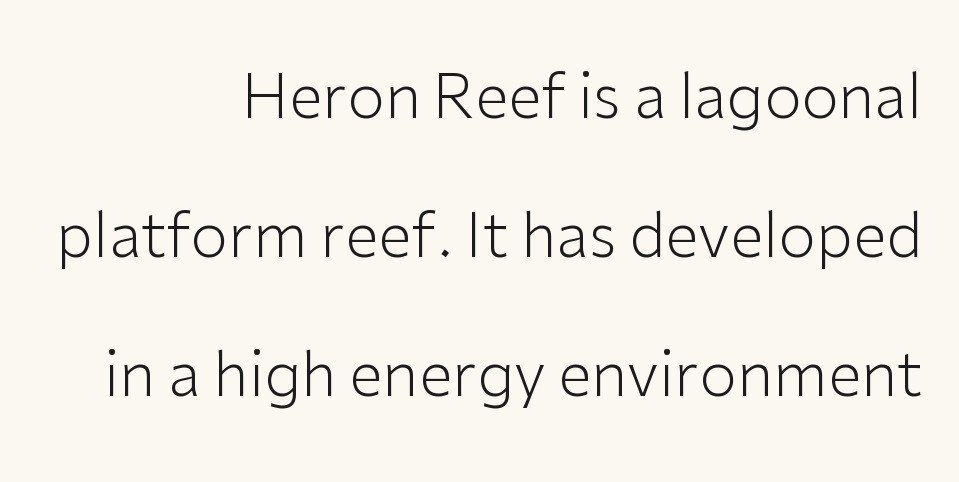
Q: Is the text bold? A: No.
Q: Is the text italic (slanted)? A: No, it is upright.
Q: Is the typeface a serif or a sans-serif typeface? A: Sans-serif.
Q: Is the text underlined? A: No.
Q: How is the paragraph aligned? A: Right-aligned.
Q: Is the spacing between letters normal or unusually wide? A: Normal.
Q: Is the spacing between lines tight, normal or loose? A: Loose.
Q: Width (condensed, normal, or wide)? A: Normal.
Q: Stroke contrast? A: Low.
Q: x-height? A: Medium.
Q: Monospaced? A: No.
